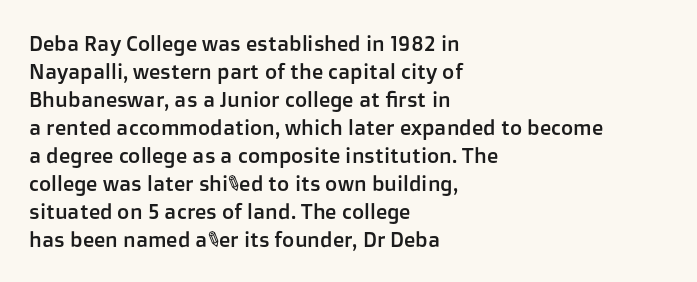
If you measured baseline to baseline, you'd find a middling distance. Descenders are the only things crossing below the line. The lines in this sample share a left origin and differ only in where they stop. Letter spacing: default. Quick note: not italic, upright.
